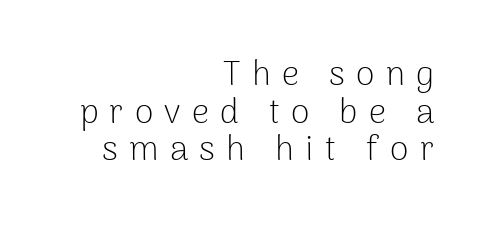
Q: Is the text bold? A: No.
Q: Is the text italic (slanted)? A: No, it is upright.
Q: Is the typeface a serif or a sans-serif typeface? A: Sans-serif.
Q: Is the text underlined? A: No.
Q: How is the paragraph aligned? A: Right-aligned.
Q: Is the spacing between letters normal or unusually wide? A: Unusually wide.
Q: Is the spacing between lines tight, normal or loose? A: Tight.
Q: Width (condensed, normal, or wide)? A: Normal.
Q: Stroke contrast? A: Low.
Q: x-height? A: Medium.
Q: Monospaced? A: No.
